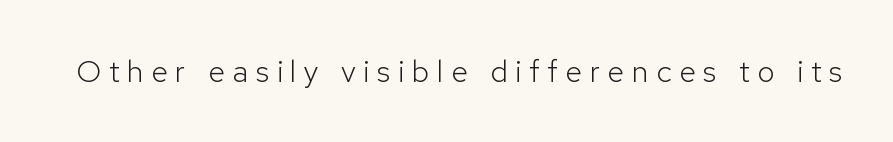
{"serif": "no", "italic": "no", "bold": "no", "weight": "light", "width": "normal", "stroke_contrast": "low", "x_height": "medium", "monospaced": "no", "underline": "no", "letter_spacing": "wide", "letter_spacing_em": 0.24, "glyph_px": 31}
